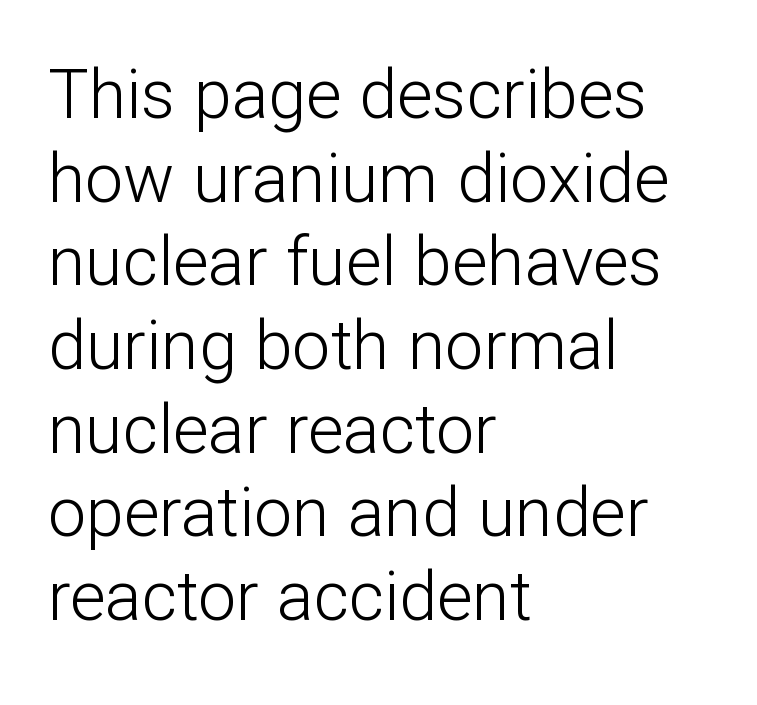
The image shows 68 px light sans-serif type, upright; set left-aligned, line spacing 1.23x, normal letter spacing, not underlined; low stroke contrast and a medium x-height.
